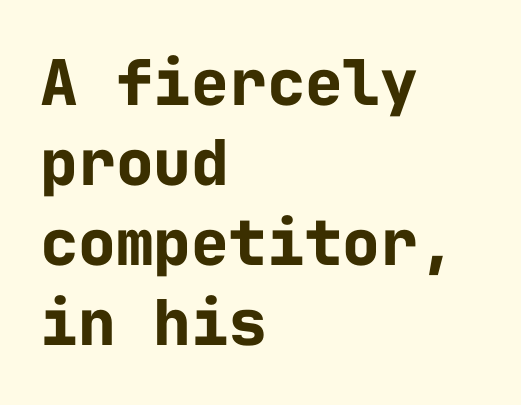
{"serif": "no", "italic": "no", "bold": "yes", "weight": "bold", "width": "normal", "stroke_contrast": "low", "x_height": "medium", "monospaced": "yes", "underline": "no", "align": "left", "line_spacing": "normal", "line_spacing_ratio": 1.27, "letter_spacing": "normal", "letter_spacing_em": 0.0, "glyph_px": 63}
